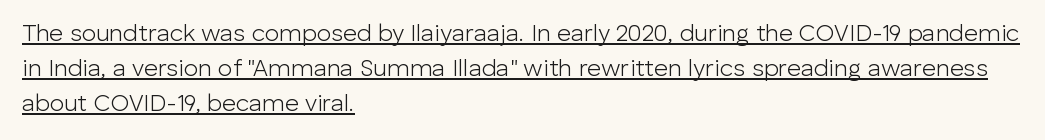
{"italic": "no", "bold": "no", "underline": "yes", "align": "left", "line_spacing": "normal", "line_spacing_ratio": 1.46, "letter_spacing": "normal", "letter_spacing_em": 0.0, "glyph_px": 24}
